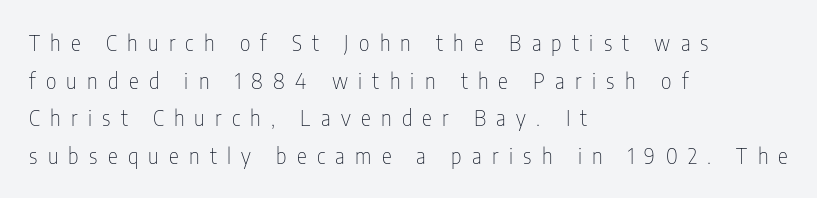
{"italic": "no", "bold": "no", "underline": "no", "align": "left", "line_spacing_ratio": 1.79, "letter_spacing": "wide", "letter_spacing_em": 0.49, "glyph_px": 21}
